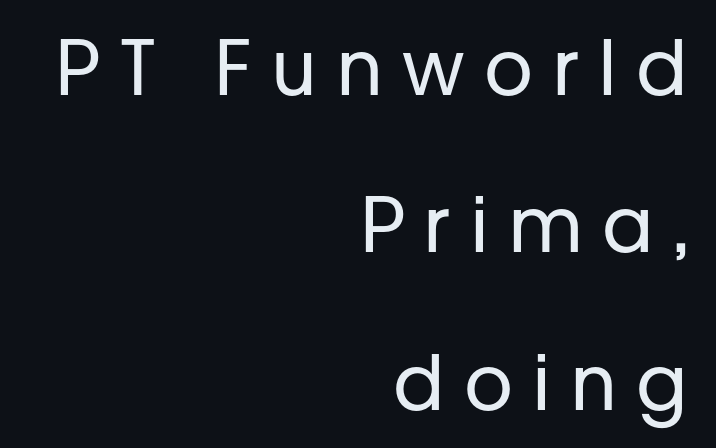
{"serif": "no", "italic": "no", "bold": "no", "weight": "regular", "width": "normal", "stroke_contrast": "low", "x_height": "medium", "monospaced": "no", "underline": "no", "align": "right", "line_spacing": "loose", "line_spacing_ratio": 2.07, "letter_spacing": "wide", "letter_spacing_em": 0.25, "glyph_px": 76}
